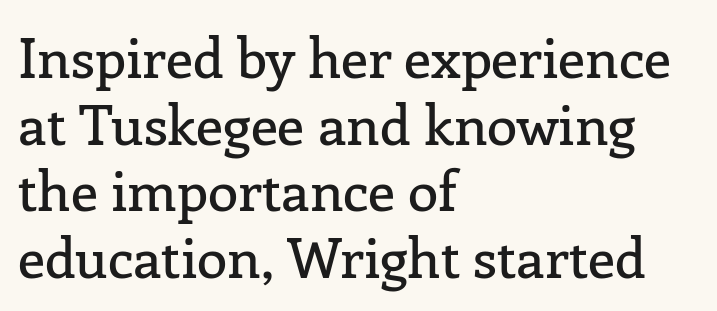
{"serif": "yes", "italic": "no", "width": "normal", "stroke_contrast": "low", "x_height": "medium", "monospaced": "no", "underline": "no", "align": "left", "line_spacing_ratio": 1.21, "letter_spacing": "normal", "letter_spacing_em": 0.0, "glyph_px": 55}
